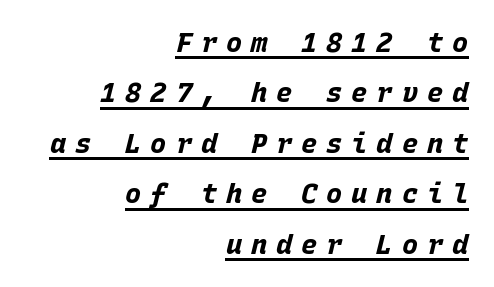
{"italic": "yes", "lean": "right", "slant_degrees": 15, "bold": "yes", "underline": "yes", "align": "right", "line_spacing_ratio": 1.87, "letter_spacing": "wide", "letter_spacing_em": 0.33, "glyph_px": 27}
